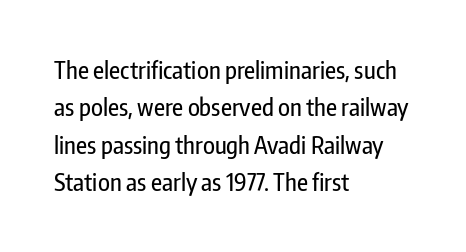
Quick note: interline space is typical. Ordinary non-slanted type is in use. The glyphs are unaccompanied by any horizontal stroke below them. The setting favours the left margin, as ordinary paragraphs usually do.
